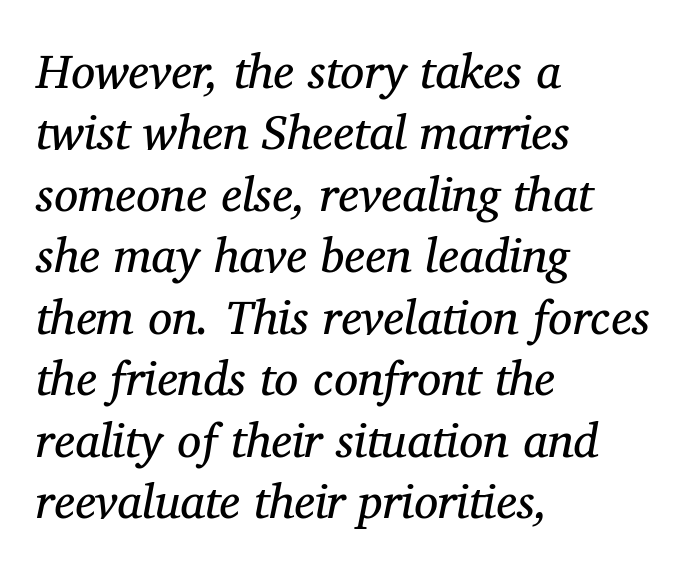
{"serif": "yes", "italic": "yes", "lean": "right", "slant_degrees": 11, "bold": "no", "weight": "regular", "width": "normal", "stroke_contrast": "medium", "x_height": "medium", "monospaced": "no", "underline": "no", "align": "left", "line_spacing": "normal", "line_spacing_ratio": 1.28, "letter_spacing": "normal", "letter_spacing_em": 0.0, "glyph_px": 48}
